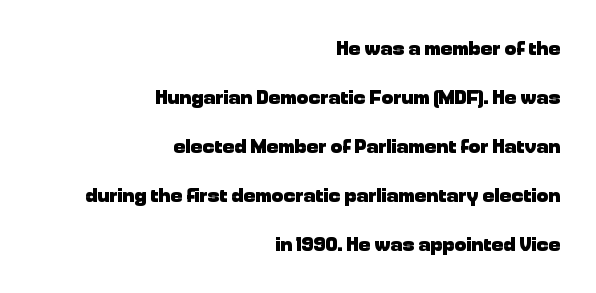
{"italic": "no", "bold": "yes", "underline": "no", "align": "right", "line_spacing": "loose", "line_spacing_ratio": 2.45, "letter_spacing": "normal", "letter_spacing_em": 0.0, "glyph_px": 20}
